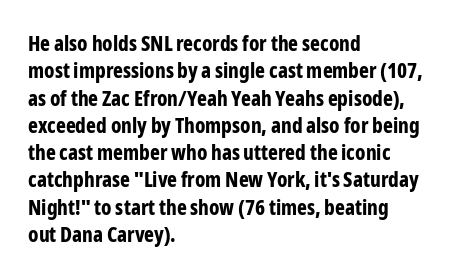
Q: Is the text bold? A: Yes.
Q: Is the text italic (slanted)? A: No, it is upright.
Q: Is the text underlined? A: No.
Q: How is the paragraph aligned? A: Left-aligned.
Q: Is the spacing between letters normal or unusually wide? A: Normal.
Q: Is the spacing between lines tight, normal or loose? A: Normal.
